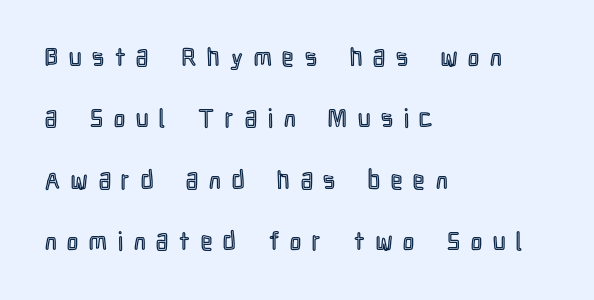
In terms of letterspacing, this is a distinctly airy, spread setting. Leftover space on each line is placed entirely after the last word. A bare baseline throughout the passage. The rendering uses a large line-height, opening up the rows. Italic: no, the glyphs are upright roman.
